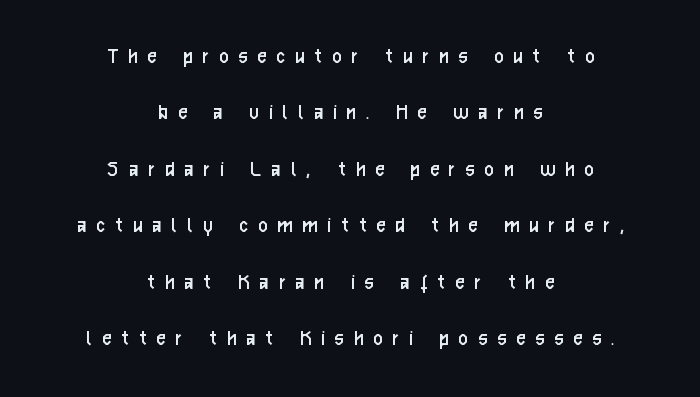
{"italic": "no", "bold": "no", "underline": "no", "align": "center", "line_spacing": "loose", "line_spacing_ratio": 2.35, "letter_spacing": "wide", "letter_spacing_em": 0.44, "glyph_px": 24}
